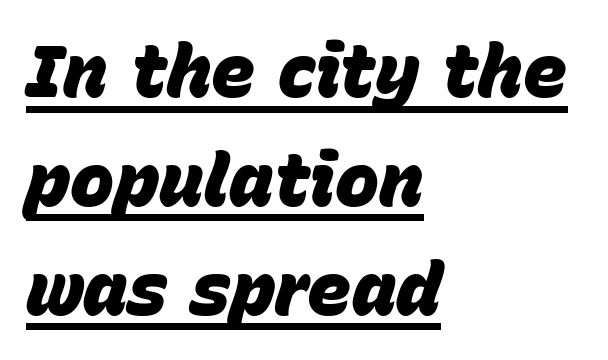
Q: Is the text bold? A: Yes.
Q: Is the text italic (slanted)? A: Yes, it leans right by about 15 degrees.
Q: Is the text underlined? A: Yes.
Q: How is the paragraph aligned? A: Left-aligned.
Q: Is the spacing between letters normal or unusually wide? A: Normal.
Q: Is the spacing between lines tight, normal or loose? A: Normal.
Q: Width (condensed, normal, or wide)? A: Normal.
Q: Stroke contrast? A: Low.
Q: x-height? A: Large.
Q: Monospaced? A: No.
